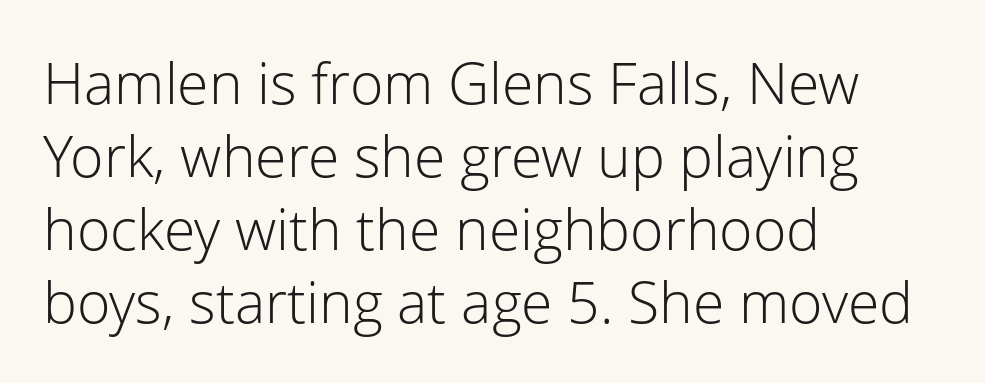
The image shows 57 px light sans-serif type, upright; set left-aligned, normal line spacing (1.28x), normal letter spacing, not underlined; low stroke contrast and a medium x-height.
